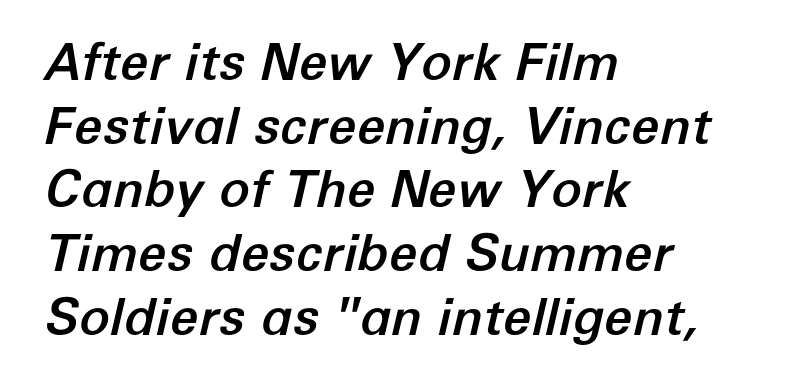
Is the type slanted? Yes — the strokes lean at a clear angle. Visually the block forms a straight wall on the left and a jagged coastline on the right. The passage shown is typed in a proportional face where columns would drift. These lines keep a tight, regular rhythm from letter to letter. Leading: standard.
